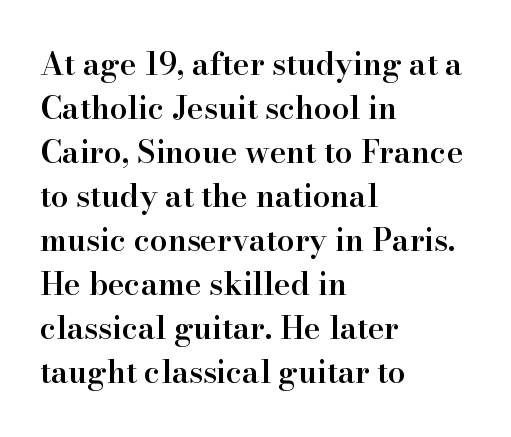
Q: Is the text bold? A: Semi-bold.
Q: Is the text italic (slanted)? A: No, it is upright.
Q: Is the typeface a serif or a sans-serif typeface? A: Serif.
Q: Is the text underlined? A: No.
Q: How is the paragraph aligned? A: Left-aligned.
Q: Is the spacing between letters normal or unusually wide? A: Normal.
Q: Is the spacing between lines tight, normal or loose? A: Normal.
Q: Width (condensed, normal, or wide)? A: Normal.
Q: Stroke contrast? A: High.
Q: x-height? A: Small.
Q: Monospaced? A: No.
